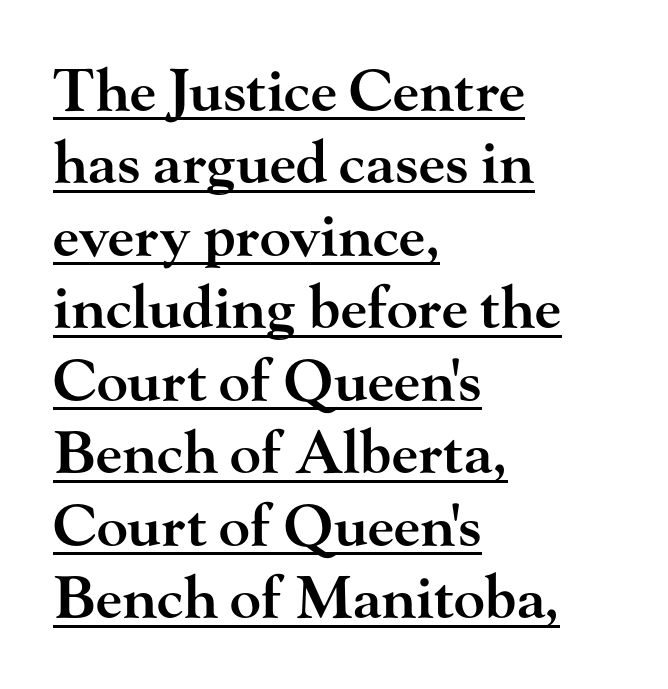
Q: Is the text bold? A: Semi-bold.
Q: Is the text italic (slanted)? A: No, it is upright.
Q: Is the typeface a serif or a sans-serif typeface? A: Serif.
Q: Is the text underlined? A: Yes.
Q: How is the paragraph aligned? A: Left-aligned.
Q: Is the spacing between letters normal or unusually wide? A: Normal.
Q: Is the spacing between lines tight, normal or loose? A: Normal.
Q: Width (condensed, normal, or wide)? A: Wide.
Q: Stroke contrast? A: High.
Q: x-height? A: Small.
Q: Monospaced? A: No.
